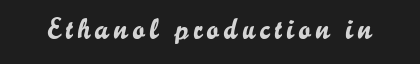
{"serif": "no", "width": "normal", "stroke_contrast": "low", "x_height": "small", "monospaced": "no", "underline": "no", "glyph_px": 29}
